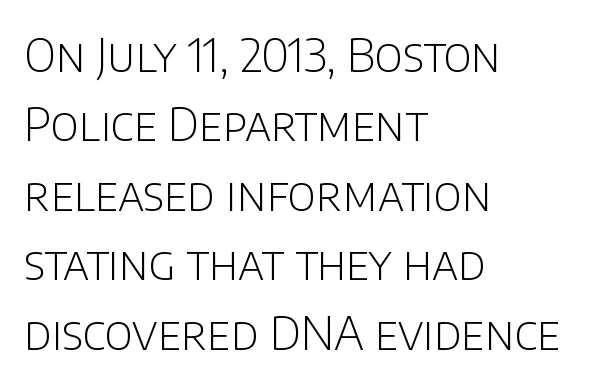
{"serif": "no", "italic": "no", "bold": "no", "weight": "light", "width": "normal", "stroke_contrast": "low", "x_height": "large", "monospaced": "no", "underline": "no", "align": "left", "line_spacing": "normal", "line_spacing_ratio": 1.51, "letter_spacing": "normal", "letter_spacing_em": 0.0, "glyph_px": 46}
